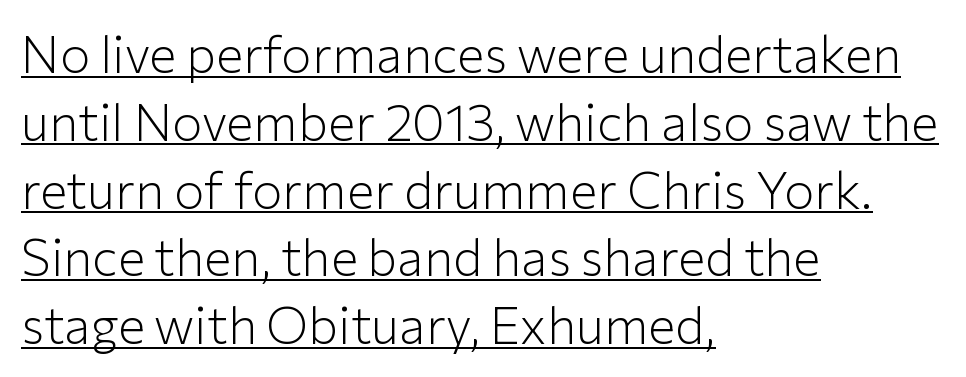
{"serif": "no", "italic": "no", "bold": "no", "weight": "light", "width": "normal", "stroke_contrast": "low", "x_height": "medium", "monospaced": "no", "underline": "yes", "align": "left", "line_spacing": "normal", "line_spacing_ratio": 1.33, "letter_spacing": "normal", "letter_spacing_em": 0.0, "glyph_px": 51}
